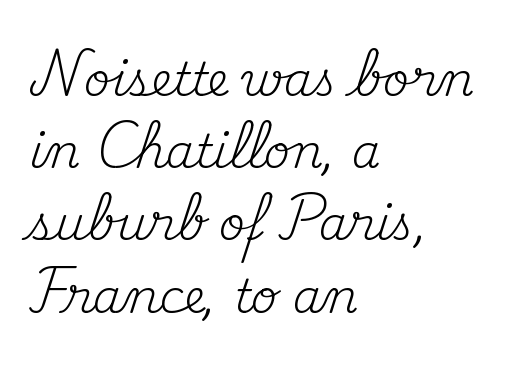
Q: Is the text bold? A: No.
Q: Is the text italic (slanted)? A: Yes.
Q: Is the typeface a serif or a sans-serif typeface? A: Serif.
Q: Is the text underlined? A: No.
Q: How is the paragraph aligned? A: Left-aligned.
Q: Is the spacing between letters normal or unusually wide? A: Normal.
Q: Is the spacing between lines tight, normal or loose? A: Normal.
Q: Width (condensed, normal, or wide)? A: Normal.
Q: Stroke contrast? A: Medium.
Q: x-height? A: Small.
Q: Monospaced? A: No.
